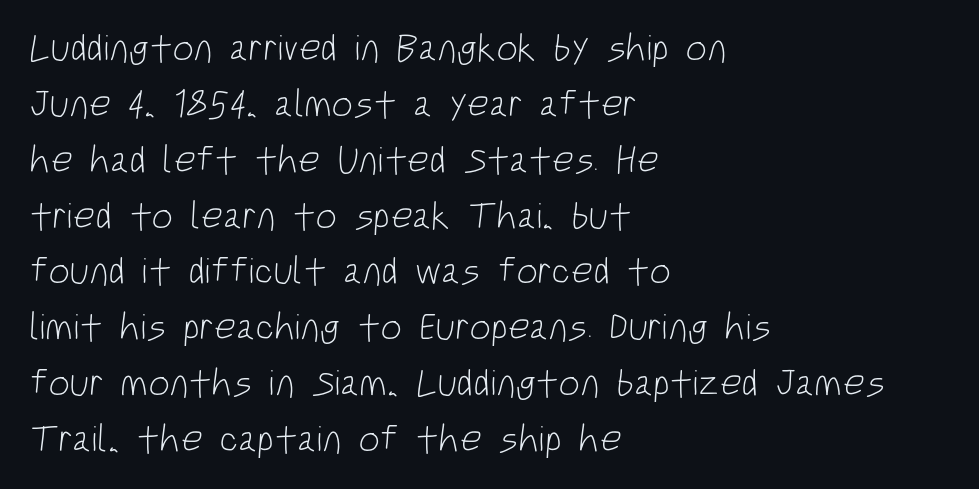
The image shows 38 px light, condensed sans-serif type; set left-aligned, normal line spacing (1.47x), normal letter spacing, not underlined; low stroke contrast and a large x-height.
